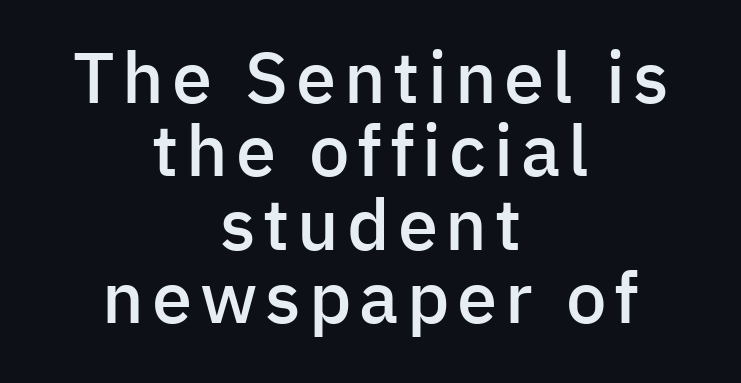
Q: Is the text bold? A: Semi-bold.
Q: Is the text italic (slanted)? A: No, it is upright.
Q: Is the typeface a serif or a sans-serif typeface? A: Sans-serif.
Q: Is the text underlined? A: No.
Q: How is the paragraph aligned? A: Centered.
Q: Is the spacing between lines tight, normal or loose? A: Tight.
Q: Width (condensed, normal, or wide)? A: Normal.
Q: Stroke contrast? A: Low.
Q: x-height? A: Medium.
Q: Monospaced? A: No.
